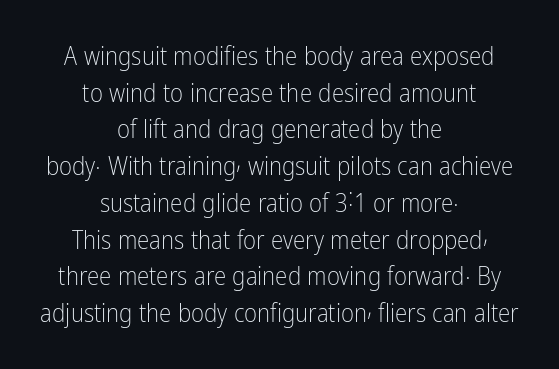
The image shows 25 px text type, upright; set centered, normal line spacing (1.47x), normal letter spacing, not underlined.
